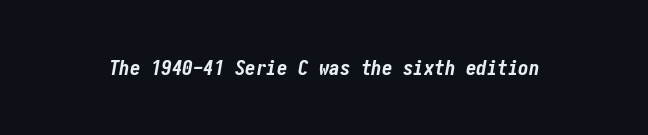
{"italic": "yes", "lean": "right", "slant_degrees": 10, "bold": "yes", "underline": "no", "letter_spacing": "normal", "letter_spacing_em": 0.0, "glyph_px": 21}
